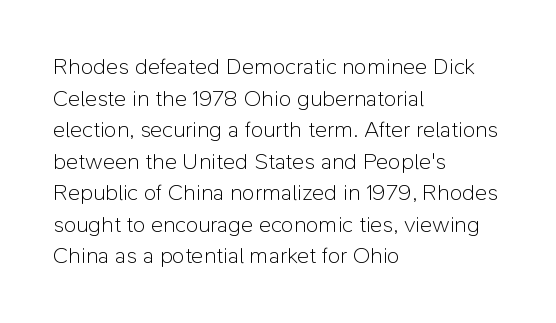
The strokes are not fattened; the text isn't bold. Beneath every word, the page is bare. Every row of glyphs begins at an identical x-position on the left. In terms of posture, this sample is upright.
